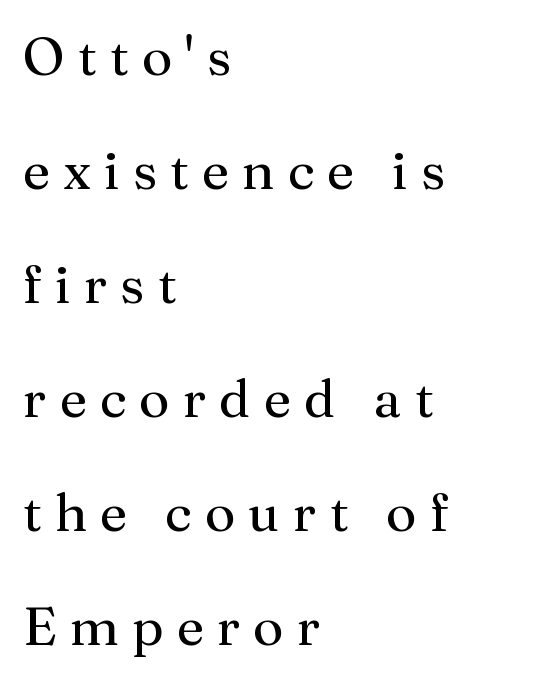
{"serif": "yes", "italic": "no", "bold": "no", "weight": "regular", "width": "normal", "stroke_contrast": "medium", "x_height": "medium", "monospaced": "no", "underline": "no", "align": "left", "line_spacing": "loose", "line_spacing_ratio": 2.15, "letter_spacing": "wide", "letter_spacing_em": 0.25, "glyph_px": 53}
